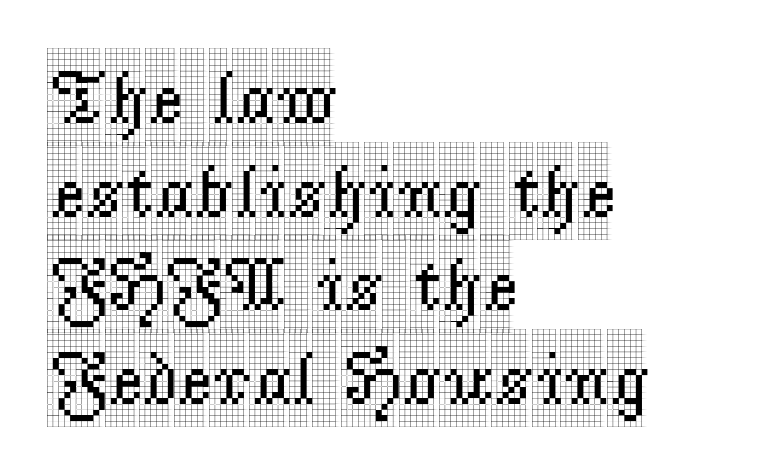
Q: Is the text italic (slanted)? A: No, it is upright.
Q: Is the typeface a serif or a sans-serif typeface? A: Serif.
Q: Is the text underlined? A: No.
Q: How is the paragraph aligned? A: Left-aligned.
Q: Is the spacing between letters normal or unusually wide? A: Normal.
Q: Is the spacing between lines tight, normal or loose? A: Normal.
Q: Width (condensed, normal, or wide)? A: Condensed.
Q: x-height? A: Large.
Q: Monospaced? A: No.
